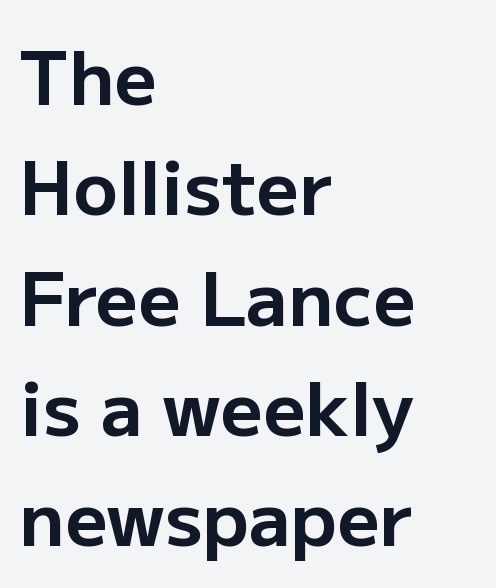
The image shows 74 px bold sans-serif type, upright; set left-aligned, normal line spacing (1.49x), normal letter spacing, not underlined; low stroke contrast and a medium x-height.
